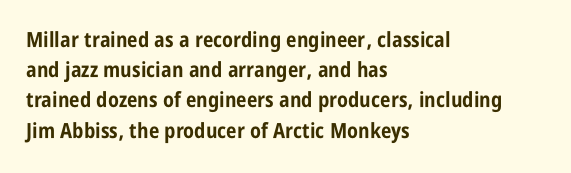
{"italic": "no", "bold": "yes", "underline": "no", "align": "left", "line_spacing": "normal", "line_spacing_ratio": 1.44, "letter_spacing": "normal", "letter_spacing_em": 0.0, "glyph_px": 21}
